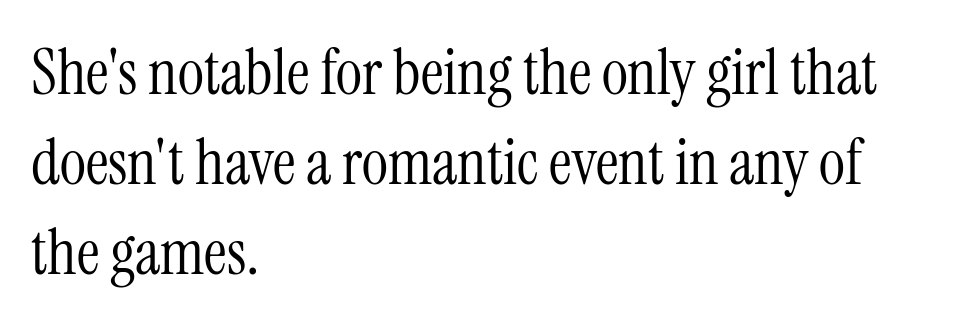
{"serif": "yes", "italic": "no", "bold": "no", "weight": "light", "width": "condensed", "stroke_contrast": "medium", "x_height": "medium", "monospaced": "no", "underline": "no", "align": "left", "line_spacing": "normal", "line_spacing_ratio": 1.43, "letter_spacing": "normal", "letter_spacing_em": 0.0, "glyph_px": 63}
